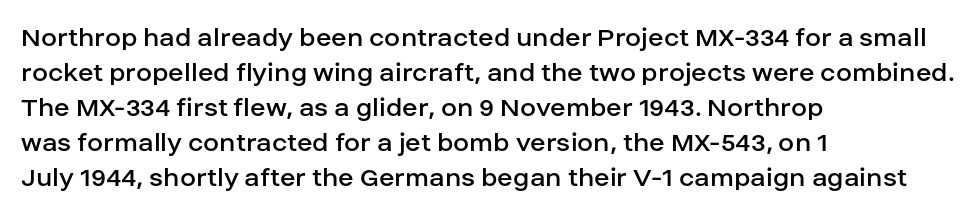
Q: Is the text bold? A: No.
Q: Is the text italic (slanted)? A: No, it is upright.
Q: Is the typeface a serif or a sans-serif typeface? A: Sans-serif.
Q: Is the text underlined? A: No.
Q: How is the paragraph aligned? A: Left-aligned.
Q: Is the spacing between letters normal or unusually wide? A: Normal.
Q: Width (condensed, normal, or wide)? A: Normal.
Q: Stroke contrast? A: Low.
Q: x-height? A: Large.
Q: Monospaced? A: No.
